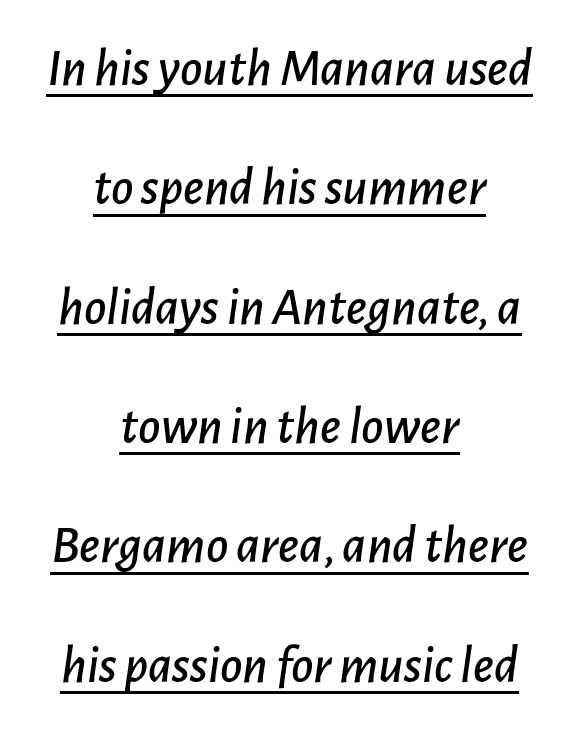
{"italic": "yes", "lean": "right", "slant_degrees": 7, "width": "normal", "stroke_contrast": "low", "x_height": "medium", "monospaced": "no", "underline": "yes", "align": "center", "line_spacing": "loose", "line_spacing_ratio": 2.21, "letter_spacing": "normal", "letter_spacing_em": 0.0, "glyph_px": 54}
